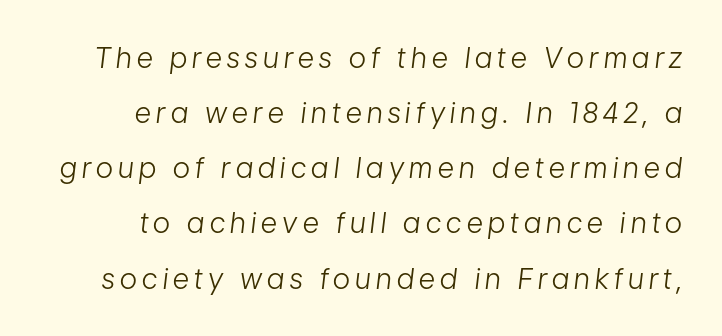
{"italic": "yes", "lean": "right", "slant_degrees": 7, "bold": "no", "weight": "light", "width": "condensed", "stroke_contrast": "low", "x_height": "medium", "monospaced": "no", "underline": "no", "line_spacing": "loose", "line_spacing_ratio": 1.97, "glyph_px": 28}
